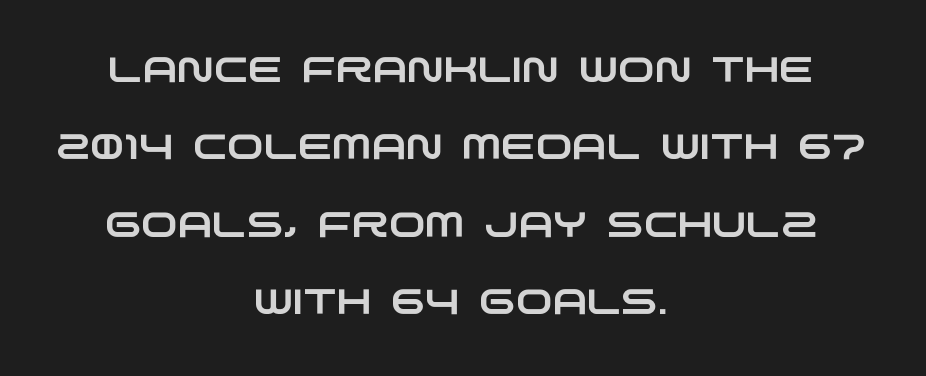
The image shows 35 px wide sans-serif type; set centered, loose line spacing (2.21x), normal letter spacing, not underlined; low stroke contrast and a large x-height.
